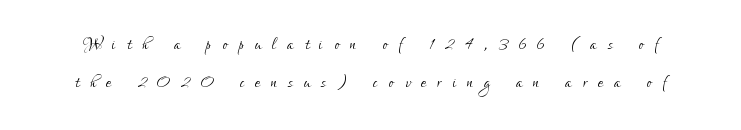
Evenly set lines give the paragraph a standard silhouette. Unbolded letterforms with no extra heft. Rule under the text: the space is simply empty. Caption: expanded tracking, letters set apart.
